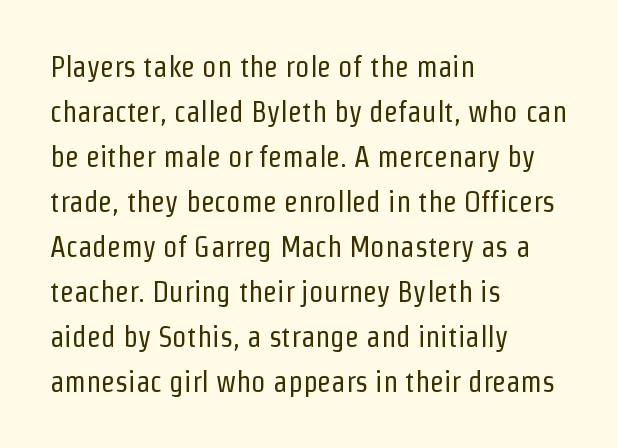
Q: Is the text bold? A: No.
Q: Is the text italic (slanted)? A: No, it is upright.
Q: Is the typeface a serif or a sans-serif typeface? A: Sans-serif.
Q: Is the text underlined? A: No.
Q: How is the paragraph aligned? A: Left-aligned.
Q: Is the spacing between letters normal or unusually wide? A: Normal.
Q: Is the spacing between lines tight, normal or loose? A: Normal.
Q: Width (condensed, normal, or wide)? A: Condensed.
Q: Stroke contrast? A: Low.
Q: x-height? A: Medium.
Q: Monospaced? A: No.
